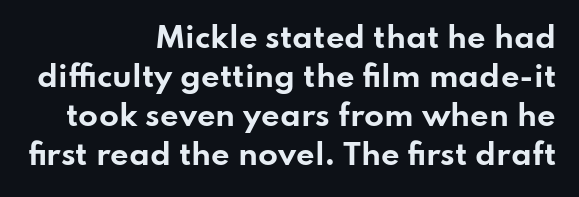
The image shows 29 px bold, wide sans-serif type, upright; set right-aligned, normal line spacing (1.35x), normal letter spacing, not underlined; low stroke contrast and a small x-height.
